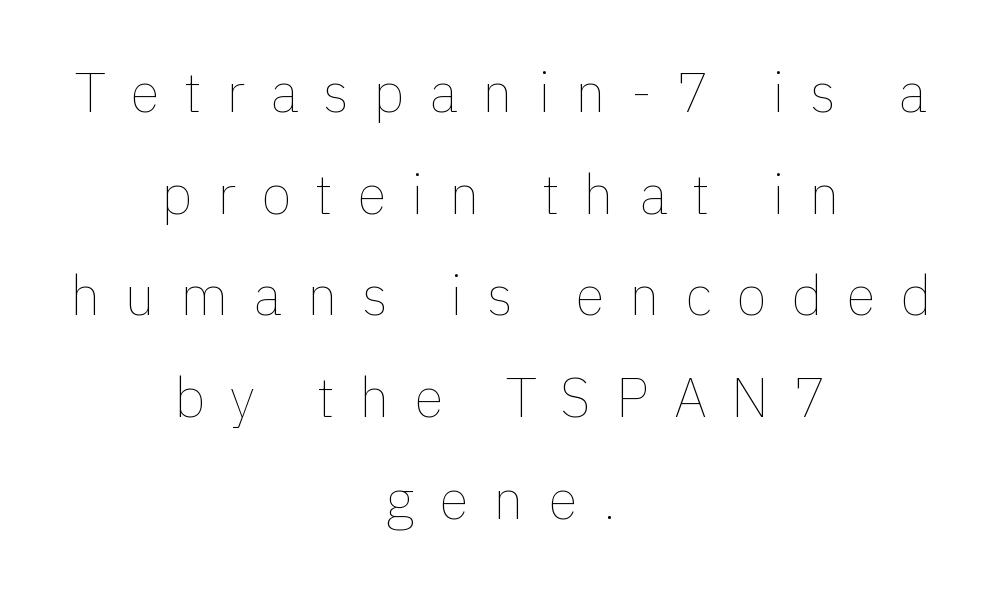
Q: Is the text bold? A: No.
Q: Is the text italic (slanted)? A: No, it is upright.
Q: Is the text underlined? A: No.
Q: How is the paragraph aligned? A: Centered.
Q: Is the spacing between letters normal or unusually wide? A: Unusually wide.
Q: Width (condensed, normal, or wide)? A: Normal.
Q: x-height? A: Medium.
Q: Monospaced? A: No.
